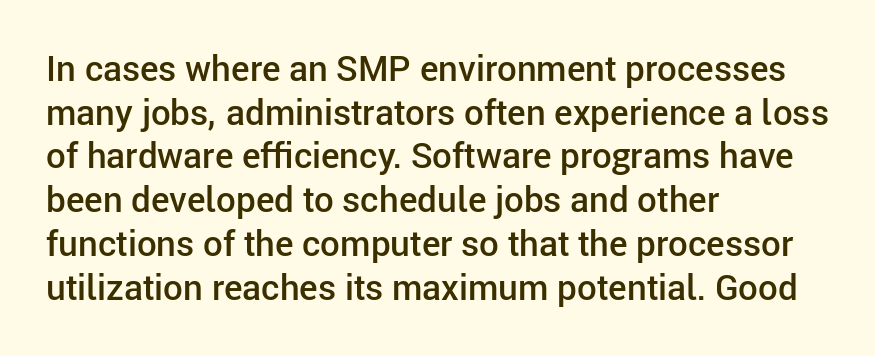
{"serif": "no", "italic": "no", "bold": "semi", "weight": "semibold", "width": "normal", "stroke_contrast": "low", "x_height": "medium", "monospaced": "no", "underline": "no", "align": "left", "line_spacing": "normal", "line_spacing_ratio": 1.25, "letter_spacing": "normal", "letter_spacing_em": 0.0, "glyph_px": 35}
